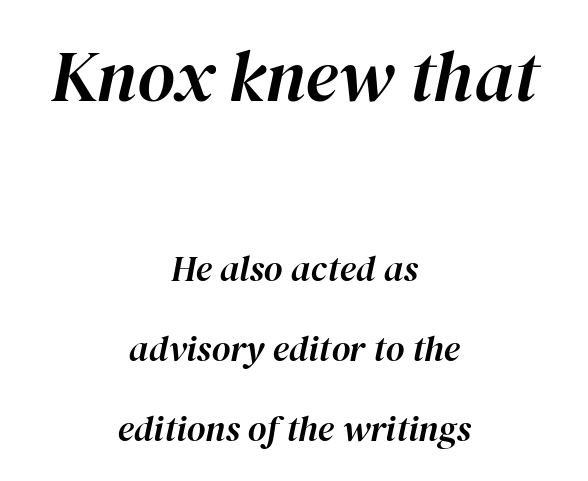
The image shows 72 px text type, italic (leaning right); set centered, loose line spacing (2.22x), normal letter spacing, not underlined; the first (top) block is 2.0x larger; high stroke contrast and a medium x-height.
